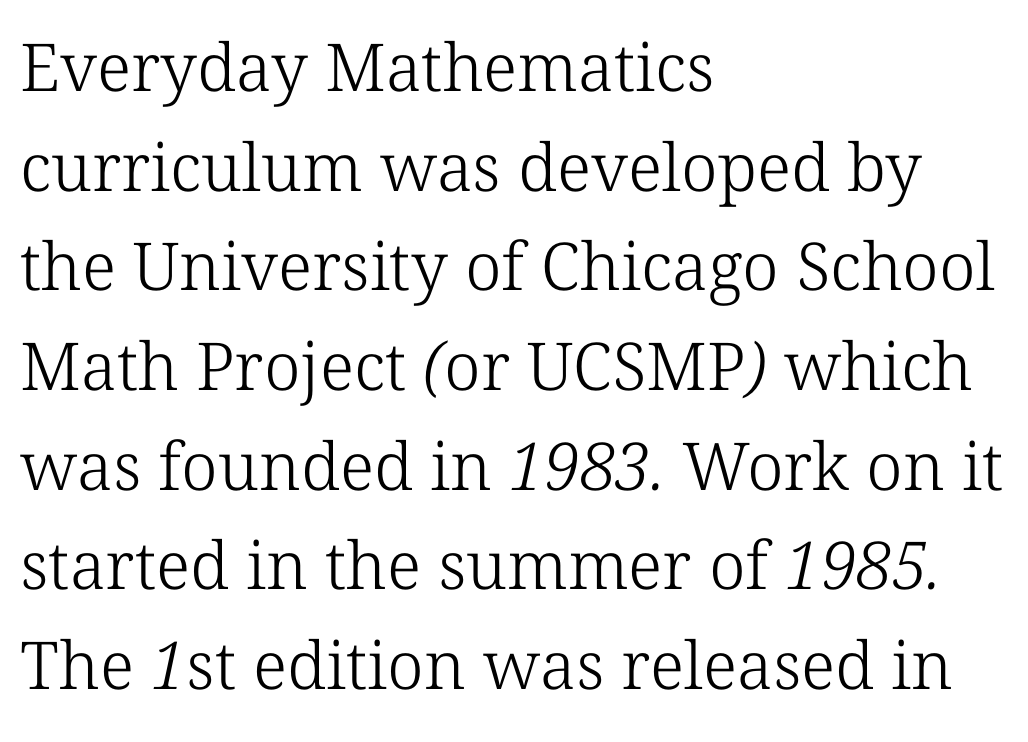
Q: Is the text bold? A: No.
Q: Is the typeface a serif or a sans-serif typeface? A: Serif.
Q: Is the text underlined? A: No.
Q: How is the paragraph aligned? A: Left-aligned.
Q: Is the spacing between letters normal or unusually wide? A: Normal.
Q: Is the spacing between lines tight, normal or loose? A: Normal.
Q: Width (condensed, normal, or wide)? A: Normal.
Q: Stroke contrast? A: Low.
Q: x-height? A: Medium.
Q: Monospaced? A: No.
